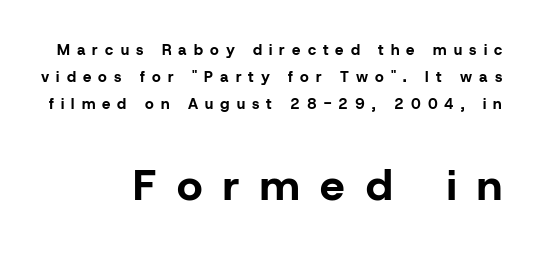
Look at the glyph heights: the lower group is clearly the bigger setting. On the weight axis this lands at bold, roughly 700. This sample uses expanded letter spacing, leaving extra air between glyphs. The zone under the glyphs is completely vacant. Think of a printed novel: that variable character pitch is what you see here.
